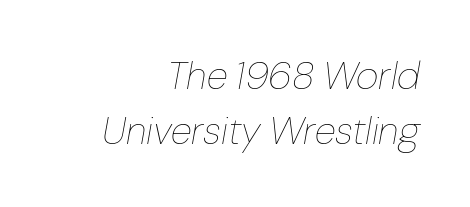
The image shows 39 px thin type, italic (leaning right); set right-aligned, normal line spacing (1.4x), normal letter spacing, not underlined; low stroke contrast and a medium x-height.
